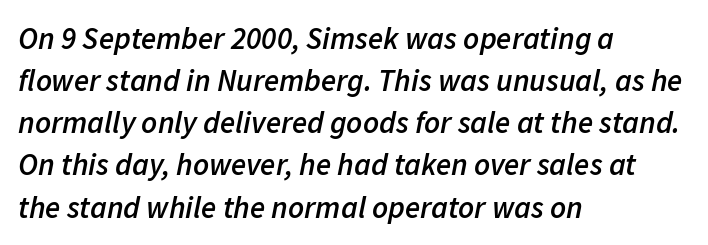
Q: Is the text bold? A: Semi-bold.
Q: Is the text italic (slanted)? A: Yes, it leans right by about 11 degrees.
Q: Is the text underlined? A: No.
Q: How is the paragraph aligned? A: Left-aligned.
Q: Is the spacing between letters normal or unusually wide? A: Normal.
Q: Is the spacing between lines tight, normal or loose? A: Normal.
Q: Width (condensed, normal, or wide)? A: Normal.
Q: Stroke contrast? A: Low.
Q: x-height? A: Medium.
Q: Monospaced? A: No.
